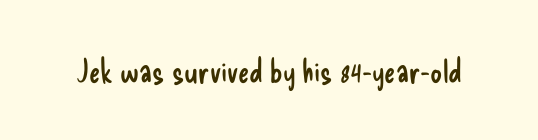
Stem width sits at or under what a default text font uses. Tracking here is standard; glyphs follow each other at the usual distance. Words float on clear page, feet unadorned. Nope, no serifs anywhere on these letters. The letters stand upright; this is a roman face. The letters advance in unequal steps, a hallmark of proportional type.
